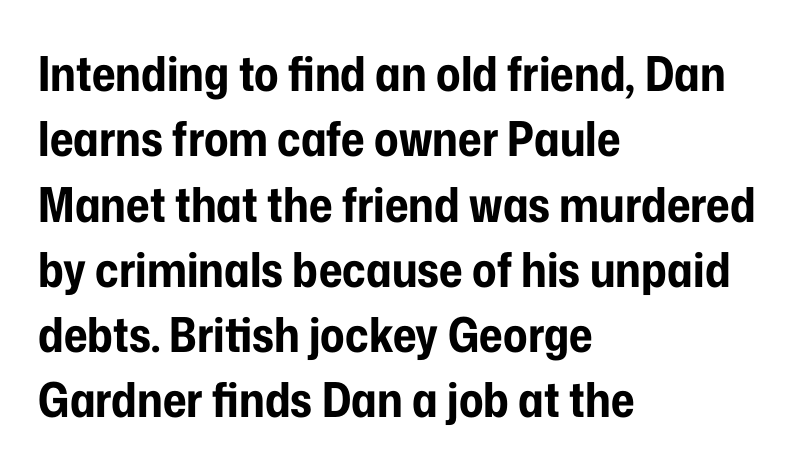
Notice how descenders clear the ascenders below comfortably — that's standard leading. Notice how the passage keeps a crisp vertical edge on the left only. Letterform terminals end flat and unadorned throughout the passage. Each word holds together tightly as a unit, with standard inter-letter gaps. These lines are rendered in a variable-pitch font. How heavy is the stroke? Heavy — this is a bold.
